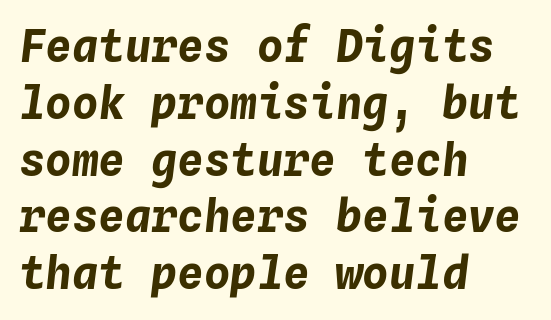
Q: Is the text bold? A: Yes.
Q: Is the text italic (slanted)? A: Yes, it leans right by about 4 degrees.
Q: Is the text underlined? A: No.
Q: How is the paragraph aligned? A: Left-aligned.
Q: Is the spacing between letters normal or unusually wide? A: Normal.
Q: Is the spacing between lines tight, normal or loose? A: Normal.
Q: Width (condensed, normal, or wide)? A: Normal.
Q: Stroke contrast? A: Low.
Q: x-height? A: Medium.
Q: Monospaced? A: Yes.
